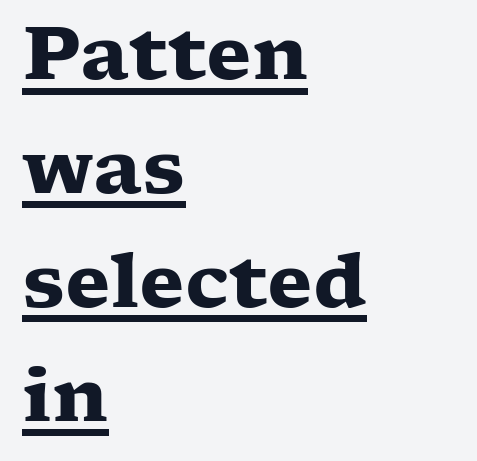
Q: Is the text bold? A: Yes.
Q: Is the text italic (slanted)? A: No, it is upright.
Q: Is the typeface a serif or a sans-serif typeface? A: Serif.
Q: Is the text underlined? A: Yes.
Q: How is the paragraph aligned? A: Left-aligned.
Q: Is the spacing between letters normal or unusually wide? A: Normal.
Q: Is the spacing between lines tight, normal or loose? A: Normal.
Q: Width (condensed, normal, or wide)? A: Wide.
Q: Stroke contrast? A: Low.
Q: x-height? A: Medium.
Q: Monospaced? A: No.
